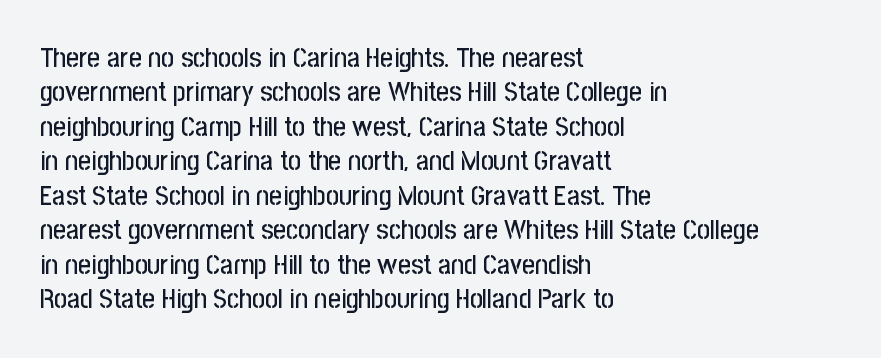
Q: Is the text italic (slanted)? A: No, it is upright.
Q: Is the typeface a serif or a sans-serif typeface? A: Sans-serif.
Q: Is the text underlined? A: No.
Q: How is the paragraph aligned? A: Left-aligned.
Q: Is the spacing between letters normal or unusually wide? A: Normal.
Q: Width (condensed, normal, or wide)? A: Condensed.
Q: Stroke contrast? A: Low.
Q: x-height? A: Medium.
Q: Monospaced? A: No.
